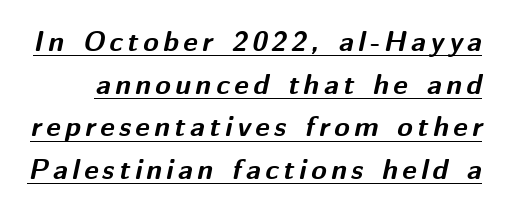
Q: Is the text bold? A: Yes.
Q: Is the text italic (slanted)? A: Yes, it leans right by about 12 degrees.
Q: Is the text underlined? A: Yes.
Q: Is the spacing between lines tight, normal or loose? A: Normal.
Q: Width (condensed, normal, or wide)? A: Normal.
Q: Stroke contrast? A: Medium.
Q: x-height? A: Medium.
Q: Monospaced? A: No.
